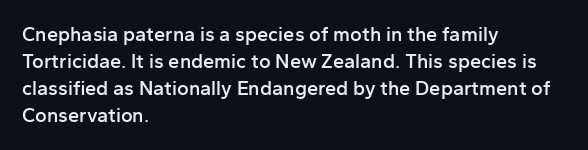
Q: Is the text bold? A: Semi-bold.
Q: Is the text italic (slanted)? A: No, it is upright.
Q: Is the text underlined? A: No.
Q: How is the paragraph aligned? A: Left-aligned.
Q: Is the spacing between letters normal or unusually wide? A: Normal.
Q: Is the spacing between lines tight, normal or loose? A: Normal.
